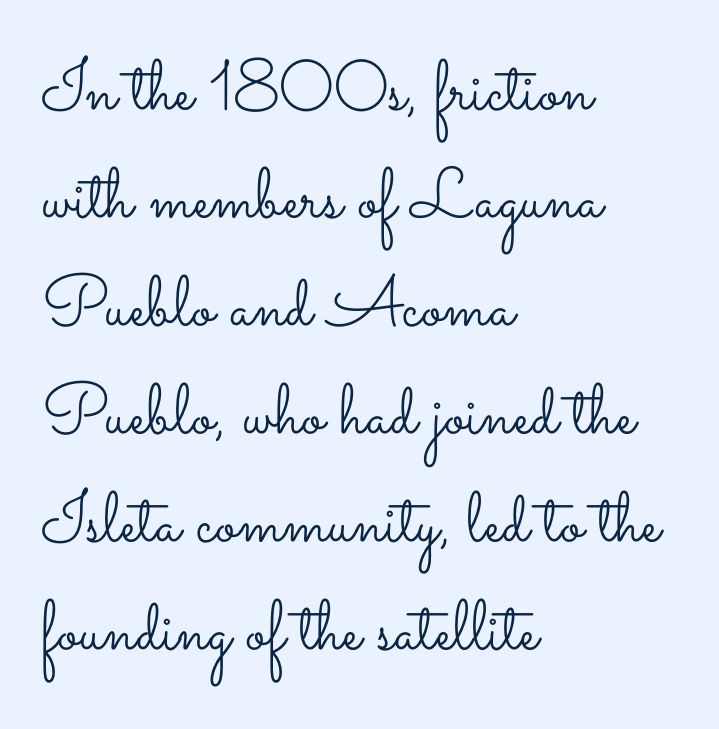
{"bold": "no", "weight": "light", "width": "wide", "stroke_contrast": "low", "x_height": "small", "monospaced": "no", "underline": "no", "align": "left", "line_spacing": "normal", "line_spacing_ratio": 1.52, "letter_spacing": "normal", "letter_spacing_em": 0.0, "glyph_px": 71}
